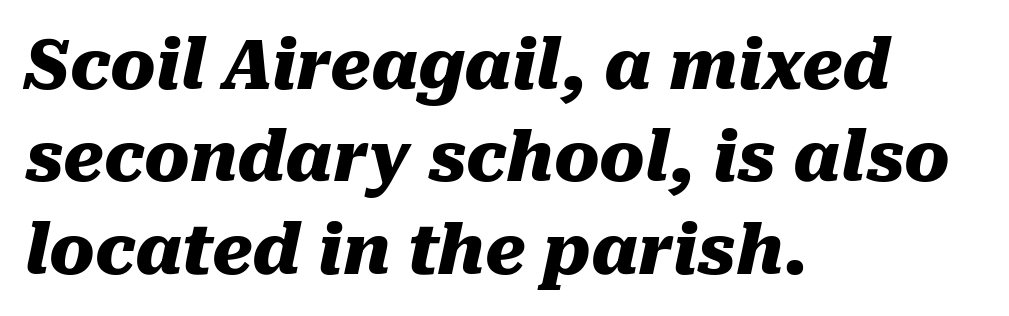
The image shows 68 px heavy type, italic (leaning right); set left-aligned, normal line spacing (1.36x), normal letter spacing, not underlined; medium stroke contrast and a medium x-height.
